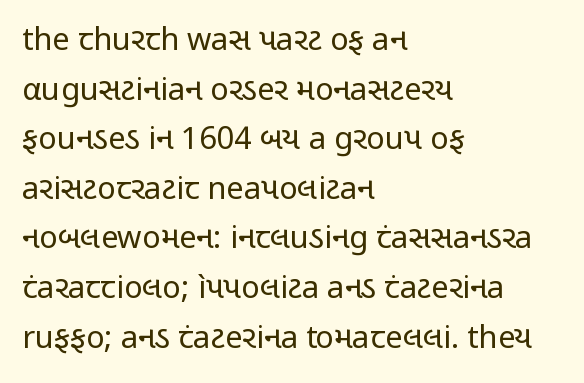
Is the type heavy? It reads as light-to-regular instead. Are there feet on the stems? There aren't — it's a sans. The font's upright variant was chosen for this text. Leftover space on each line is placed entirely after the last word.
